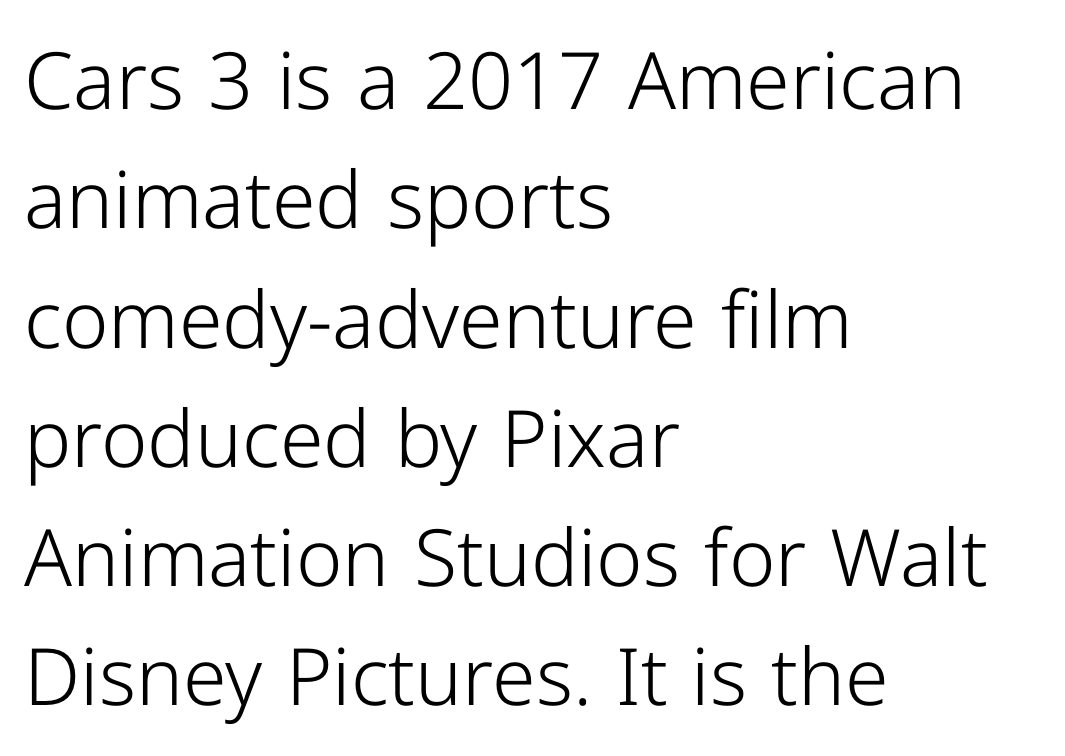
The image shows 79 px light sans-serif type, upright; set left-aligned, normal line spacing (1.51x), normal letter spacing, not underlined; low stroke contrast and a medium x-height.
